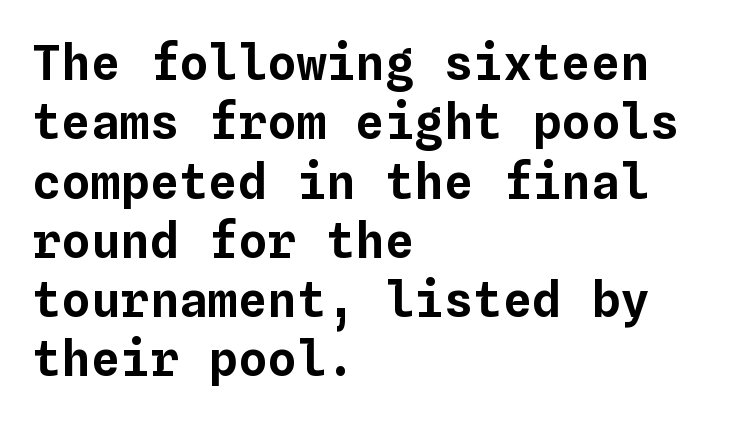
{"italic": "no", "width": "normal", "stroke_contrast": "low", "x_height": "medium", "monospaced": "yes", "underline": "no", "align": "left", "line_spacing_ratio": 1.21, "letter_spacing": "normal", "letter_spacing_em": 0.0, "glyph_px": 49}
